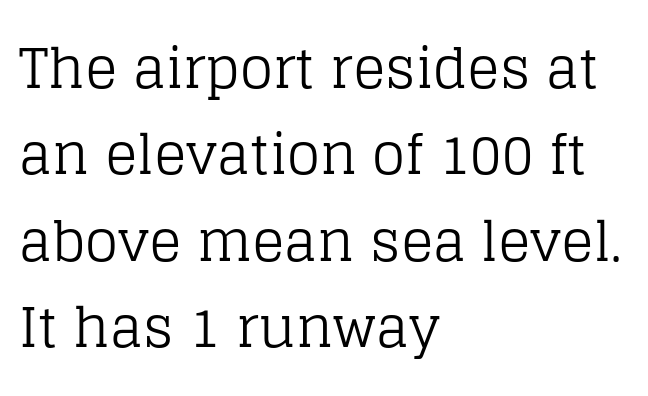
The image shows 54 px regular-weight serif type, upright; set left-aligned, normal line spacing (1.6x), normal letter spacing, not underlined; low stroke contrast and a large x-height.
